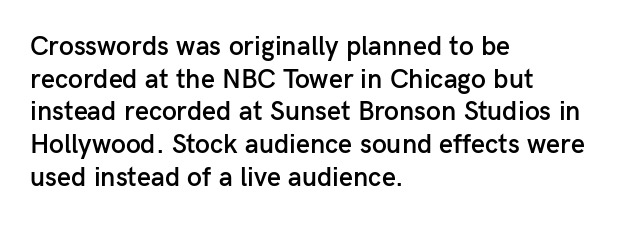
{"italic": "no", "bold": "semi", "underline": "no", "align": "left", "line_spacing_ratio": 1.21, "letter_spacing": "normal", "letter_spacing_em": 0.0, "glyph_px": 27}
